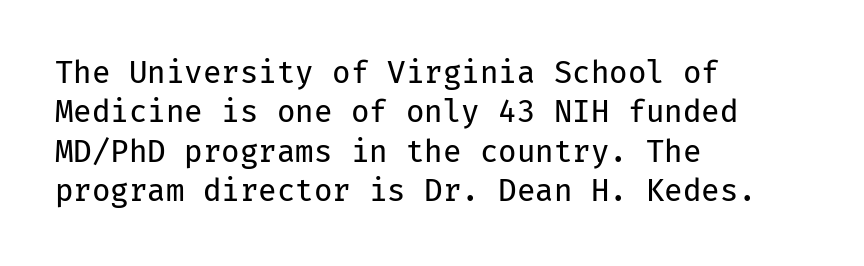
Q: Is the text bold? A: No.
Q: Is the text italic (slanted)? A: No, it is upright.
Q: Is the typeface a serif or a sans-serif typeface? A: Sans-serif.
Q: Is the text underlined? A: No.
Q: How is the paragraph aligned? A: Left-aligned.
Q: Is the spacing between letters normal or unusually wide? A: Normal.
Q: Is the spacing between lines tight, normal or loose? A: Normal.
Q: Width (condensed, normal, or wide)? A: Normal.
Q: Stroke contrast? A: Low.
Q: x-height? A: Medium.
Q: Monospaced? A: Yes.
